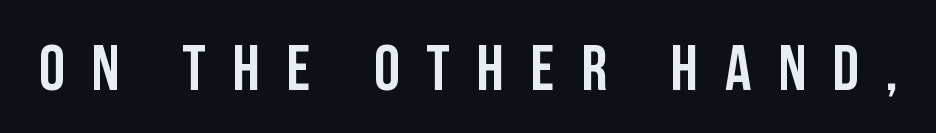
Note: no serifs on the glyphs. The specimen reads as upright at a glance. Check under the words: just untouched page. These lines are rendered in a variable-pitch font.
